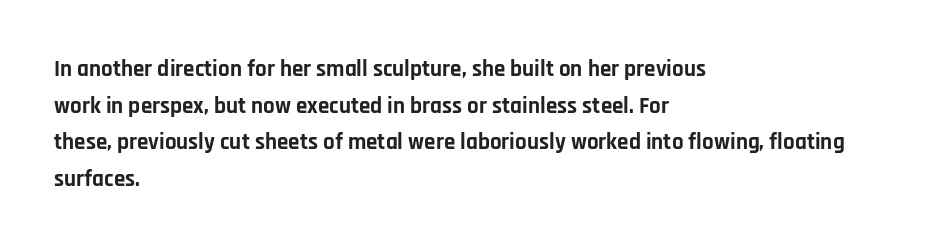
Visually the block forms a straight wall on the left and a jagged coastline on the right. The letters are bold, with thick, heavy strokes. The gap between lines stays unmarked. This sample keeps an unexceptional amount of space between lines. The horizontal fit of the characters is conventional and even. Vertical strokes here are truly vertical.
